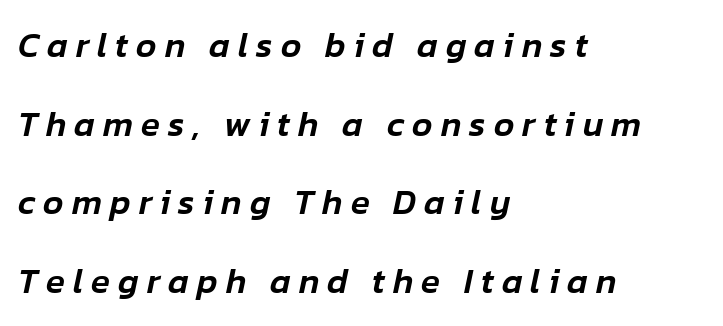
{"italic": "yes", "lean": "right", "slant_degrees": 12, "width": "normal", "stroke_contrast": "low", "x_height": "medium", "monospaced": "no", "underline": "no", "align": "left", "line_spacing": "loose", "line_spacing_ratio": 2.25, "letter_spacing": "wide", "letter_spacing_em": 0.23, "glyph_px": 35}
